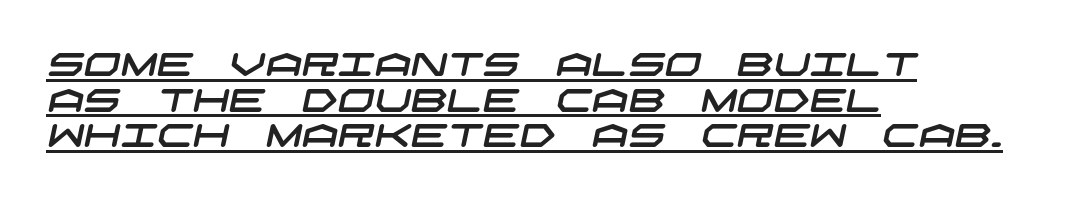
The image shows 32 px wide sans-serif type; set left-aligned, tight line spacing (1.11x), normal letter spacing, underlined; low stroke contrast and a large x-height.
